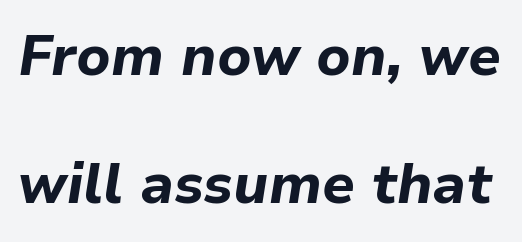
{"italic": "yes", "lean": "right", "slant_degrees": 9, "bold": "yes", "weight": "bold", "width": "normal", "stroke_contrast": "low", "x_height": "medium", "monospaced": "no", "underline": "no", "line_spacing": "loose", "line_spacing_ratio": 2.29, "letter_spacing": "normal", "letter_spacing_em": 0.0, "glyph_px": 56}
